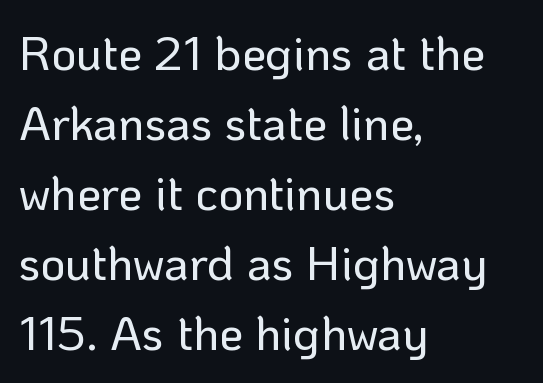
{"serif": "no", "italic": "no", "width": "normal", "stroke_contrast": "low", "x_height": "medium", "monospaced": "no", "underline": "no", "align": "left", "line_spacing": "normal", "line_spacing_ratio": 1.46, "letter_spacing": "normal", "letter_spacing_em": 0.0, "glyph_px": 48}
